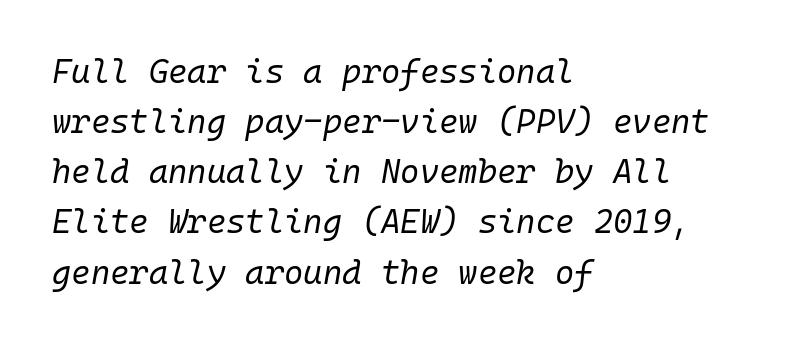
{"italic": "yes", "lean": "right", "slant_degrees": 10, "bold": "no", "weight": "regular", "width": "normal", "stroke_contrast": "low", "x_height": "medium", "monospaced": "yes", "underline": "no", "align": "left", "line_spacing": "normal", "line_spacing_ratio": 1.52, "letter_spacing": "normal", "letter_spacing_em": 0.0, "glyph_px": 33}
